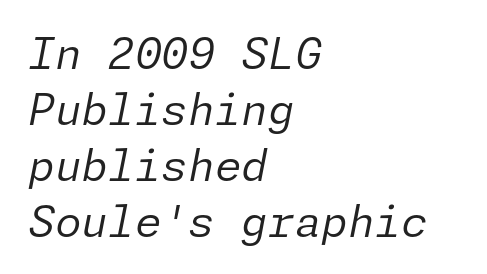
The image shows 43 px regular-weight type, italic (leaning right); set left-aligned, normal line spacing (1.3x), normal letter spacing, not underlined; low stroke contrast and a medium x-height.
